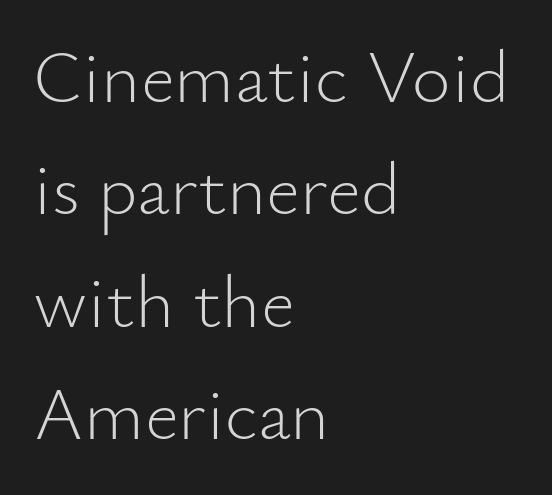
Each new line begins a customary step beneath the previous one. The lines are quadded left. This rendering features lettering with no underline. Varying glyph widths throughout — classic text-font behaviour.
